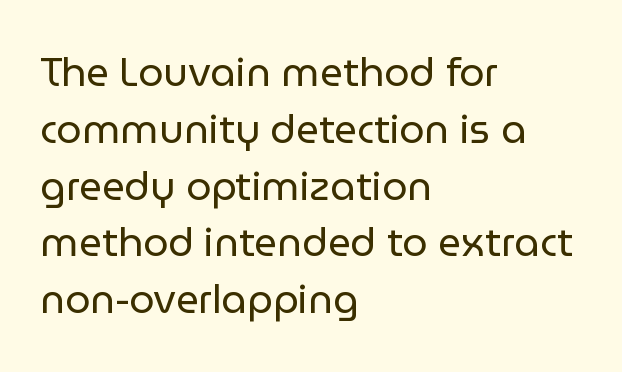
Is the type heavy? It reads as light-to-regular instead. Think of a printed novel: that variable character pitch is what you see here. This rendering employs a face without finishing strokes, i.e., a sans-serif. A roman cut, with each character standing at attention.
